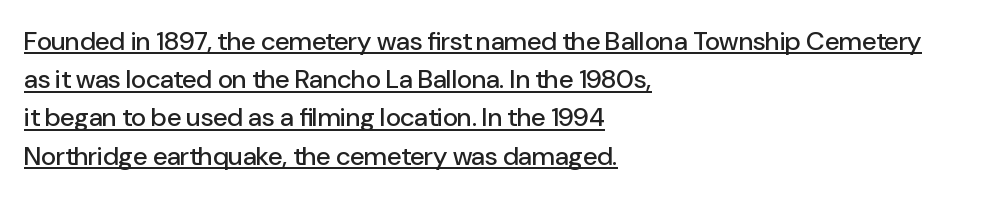
Q: Is the text italic (slanted)? A: No, it is upright.
Q: Is the text underlined? A: Yes.
Q: How is the paragraph aligned? A: Left-aligned.
Q: Is the spacing between letters normal or unusually wide? A: Normal.
Q: Is the spacing between lines tight, normal or loose? A: Normal.
